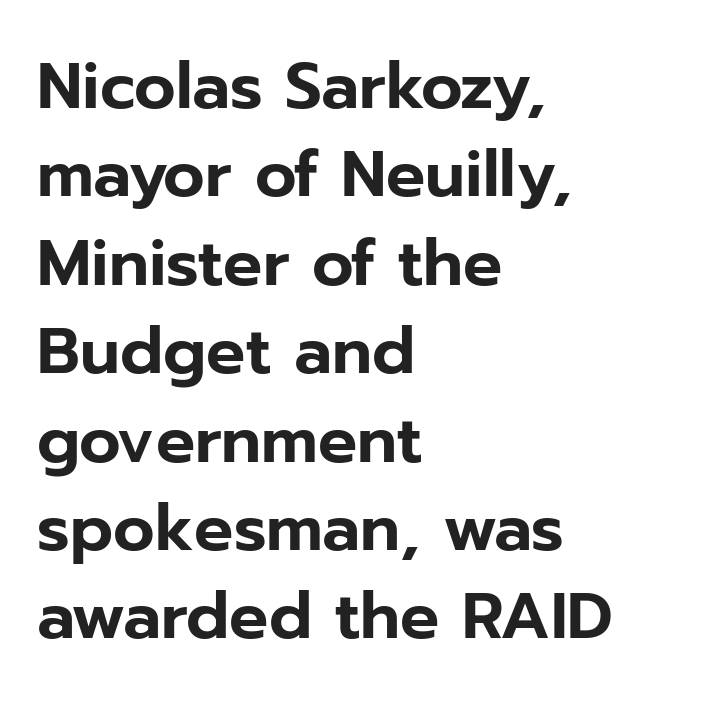
{"serif": "no", "italic": "no", "width": "normal", "stroke_contrast": "low", "x_height": "medium", "monospaced": "no", "underline": "no", "align": "left", "line_spacing": "normal", "line_spacing_ratio": 1.36, "letter_spacing": "normal", "letter_spacing_em": 0.0, "glyph_px": 65}
